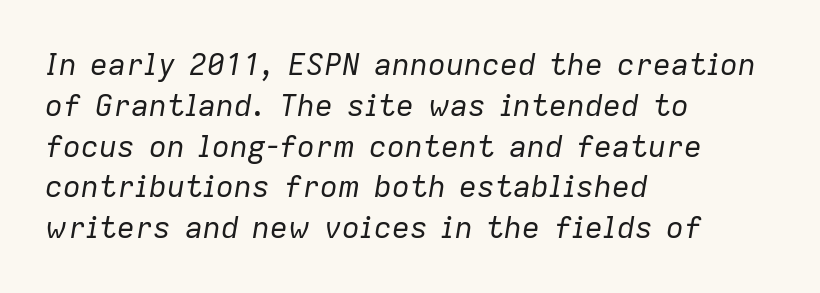
The horizontal fit of the characters is conventional and even. Emphasis-style slanted type is in use. The face used here is proportionally spaced, like ordinary book or web type. The vertical gap from one line to the next is medium. Bold? No — there's no thickening of the strokes. Words float on clear page, feet unadorned.
